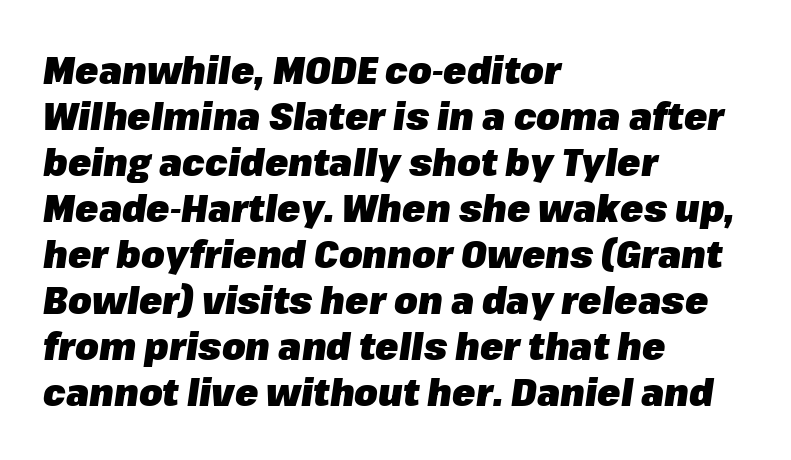
Q: Is the text bold? A: Yes.
Q: Is the text italic (slanted)? A: Yes, it leans right by about 8 degrees.
Q: Is the text underlined? A: No.
Q: How is the paragraph aligned? A: Left-aligned.
Q: Is the spacing between letters normal or unusually wide? A: Normal.
Q: Width (condensed, normal, or wide)? A: Normal.
Q: Stroke contrast? A: Low.
Q: x-height? A: Medium.
Q: Monospaced? A: No.
